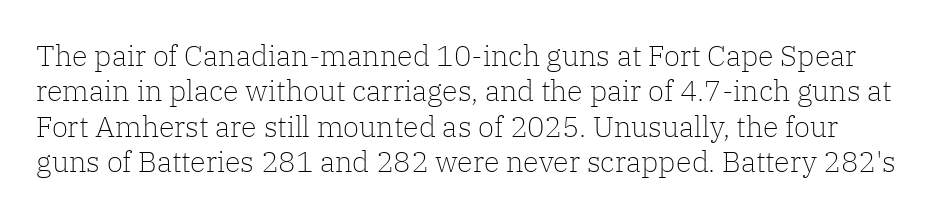
Is the stroke heavy? The answer is a plain regular-or-lighter. Examine the stroke ends and you'll spot serifs. You could not count columns in this text — the font is proportionally spaced. Italic? Not at all — the glyphs are vertical. Check the space under the baseline: it is left empty. Standard letterfit; no display-style spreading of the glyphs.
